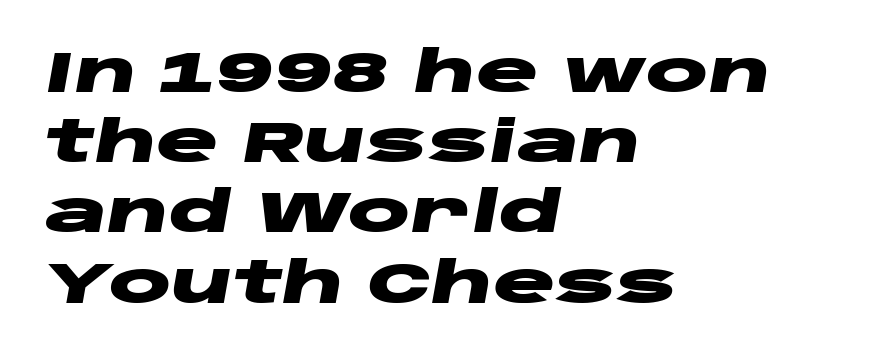
{"italic": "yes", "lean": "right", "slant_degrees": 10, "bold": "yes", "weight": "heavy", "width": "wide", "stroke_contrast": "low", "x_height": "large", "monospaced": "no", "underline": "no", "align": "left", "line_spacing_ratio": 1.21, "letter_spacing": "normal", "letter_spacing_em": 0.0, "glyph_px": 58}
